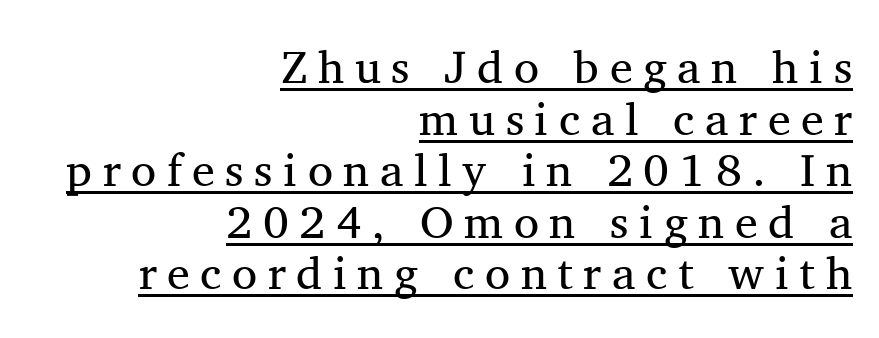
Q: Is the text bold? A: No.
Q: Is the text italic (slanted)? A: No, it is upright.
Q: Is the typeface a serif or a sans-serif typeface? A: Serif.
Q: Is the text underlined? A: Yes.
Q: How is the paragraph aligned? A: Right-aligned.
Q: Is the spacing between letters normal or unusually wide? A: Unusually wide.
Q: Is the spacing between lines tight, normal or loose? A: Tight.
Q: Width (condensed, normal, or wide)? A: Normal.
Q: Stroke contrast? A: Medium.
Q: x-height? A: Medium.
Q: Monospaced? A: No.
